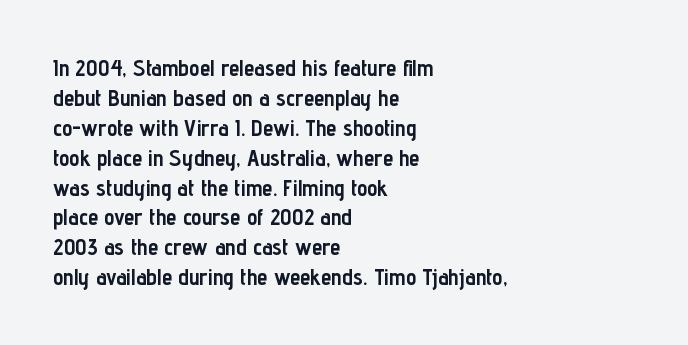
{"italic": "no", "bold": "yes", "underline": "no", "align": "left", "line_spacing": "normal", "line_spacing_ratio": 1.3, "letter_spacing": "normal", "letter_spacing_em": 0.0, "glyph_px": 23}
